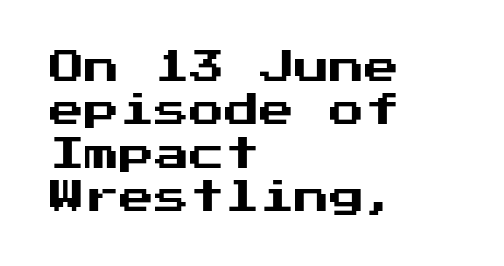
{"serif": "no", "italic": "no", "width": "normal", "stroke_contrast": "medium", "x_height": "medium", "underline": "no", "align": "left", "line_spacing_ratio": 1.24, "letter_spacing": "normal", "letter_spacing_em": 0.0, "glyph_px": 35}
